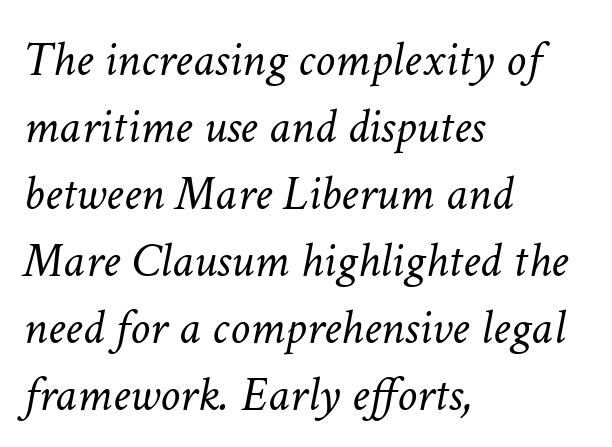
{"italic": "yes", "lean": "right", "slant_degrees": 11, "bold": "no", "weight": "light", "width": "normal", "stroke_contrast": "low", "x_height": "medium", "monospaced": "no", "underline": "no", "align": "left", "line_spacing": "normal", "line_spacing_ratio": 1.34, "letter_spacing": "normal", "letter_spacing_em": 0.0, "glyph_px": 50}
